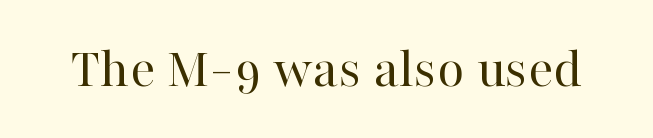
Descenders hang freely into open space. Note the varied advance widths — an 'i' is clearly narrower than an 'm'. There is no visible air inserted between adjacent glyphs. Font category for this specimen: serif. This is roman type, the default non-slanted kind. The strokes carry an ordinary text weight at most.
